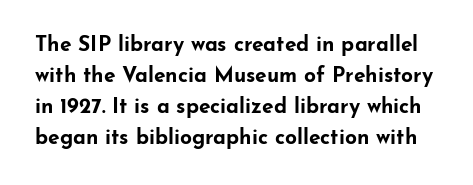
{"italic": "no", "bold": "yes", "underline": "no", "line_spacing": "normal", "line_spacing_ratio": 1.47, "letter_spacing": "normal", "letter_spacing_em": 0.0, "glyph_px": 21}
